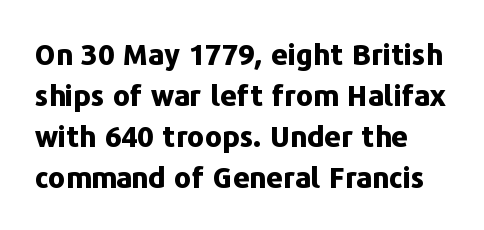
Q: Is the text bold? A: Yes.
Q: Is the text italic (slanted)? A: No, it is upright.
Q: Is the typeface a serif or a sans-serif typeface? A: Sans-serif.
Q: Is the text underlined? A: No.
Q: Is the spacing between letters normal or unusually wide? A: Normal.
Q: Is the spacing between lines tight, normal or loose? A: Normal.
Q: Width (condensed, normal, or wide)? A: Normal.
Q: Stroke contrast? A: Low.
Q: x-height? A: Medium.
Q: Monospaced? A: No.
